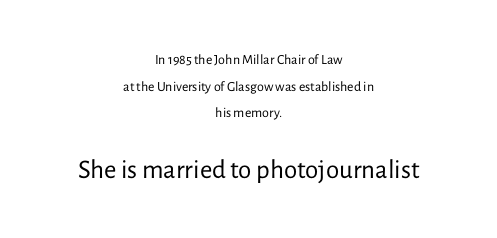
{"italic": "no", "bold": "no", "underline": "no", "align": "center", "line_spacing": "loose", "line_spacing_ratio": 1.91, "letter_spacing": "normal", "letter_spacing_em": 0.0, "larger_block": "second", "size_ratio": 1.93, "glyph_px": 27}
